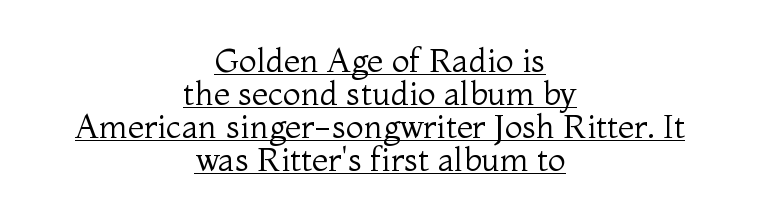
Q: Is the text bold? A: No.
Q: Is the text italic (slanted)? A: No, it is upright.
Q: Is the typeface a serif or a sans-serif typeface? A: Serif.
Q: Is the text underlined? A: Yes.
Q: How is the paragraph aligned? A: Centered.
Q: Is the spacing between letters normal or unusually wide? A: Normal.
Q: Is the spacing between lines tight, normal or loose? A: Tight.
Q: Width (condensed, normal, or wide)? A: Normal.
Q: Stroke contrast? A: Medium.
Q: x-height? A: Medium.
Q: Monospaced? A: No.
